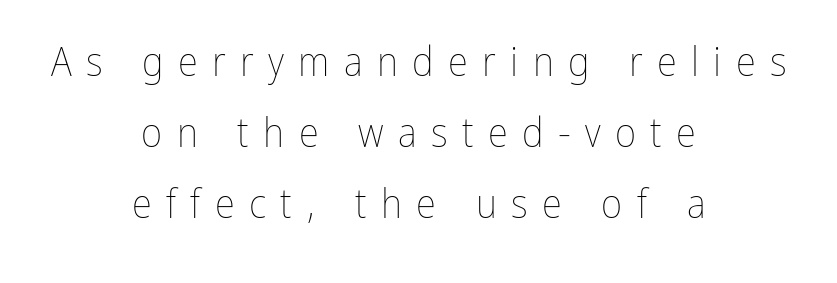
Q: Is the text bold? A: No.
Q: Is the text italic (slanted)? A: No, it is upright.
Q: Is the text underlined? A: No.
Q: How is the paragraph aligned? A: Centered.
Q: Is the spacing between letters normal or unusually wide? A: Unusually wide.
Q: Width (condensed, normal, or wide)? A: Condensed.
Q: Stroke contrast? A: Low.
Q: x-height? A: Medium.
Q: Monospaced? A: No.
